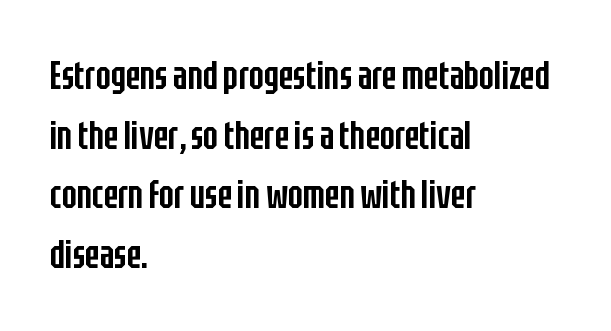
{"serif": "no", "italic": "no", "bold": "semi", "weight": "semibold", "width": "condensed", "stroke_contrast": "low", "x_height": "large", "monospaced": "no", "underline": "no", "align": "left", "line_spacing": "normal", "line_spacing_ratio": 1.53, "letter_spacing": "normal", "letter_spacing_em": 0.0, "glyph_px": 39}
